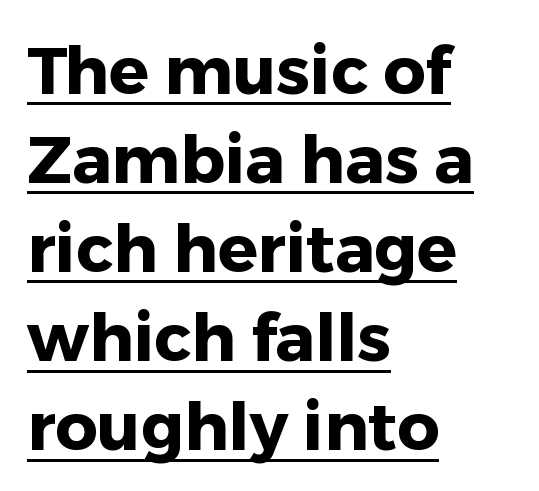
The image shows 66 px heavy sans-serif type, upright; set left-aligned, normal line spacing (1.35x), normal letter spacing, underlined; low stroke contrast and a medium x-height.
